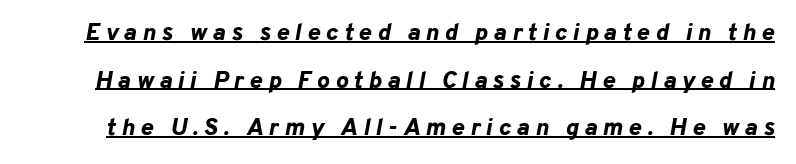
Q: Is the text bold? A: Yes.
Q: Is the text italic (slanted)? A: Yes, it leans right by about 10 degrees.
Q: Is the text underlined? A: Yes.
Q: Is the spacing between letters normal or unusually wide? A: Unusually wide.
Q: Is the spacing between lines tight, normal or loose? A: Loose.
